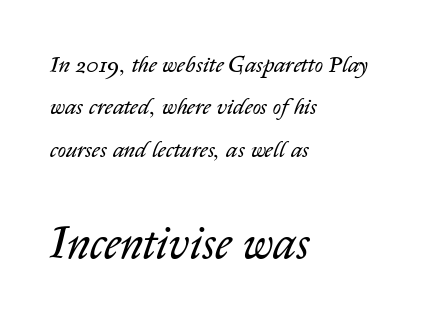
The image shows 46 px regular-weight type, italic (leaning right); set left-aligned, line spacing 1.84x, normal letter spacing, not underlined; the second (bottom) block is 2.0x larger; low stroke contrast and a medium x-height.
